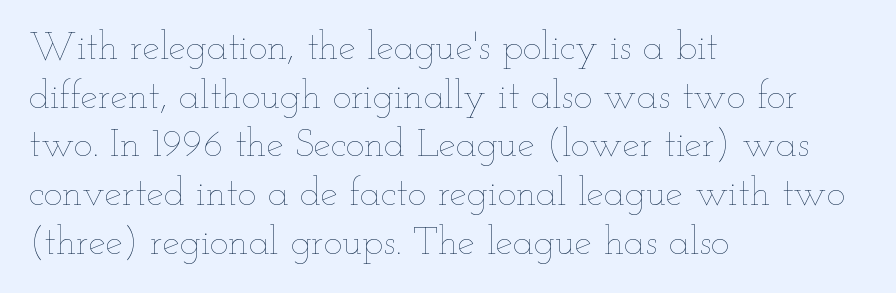
The image shows 39 px thin, wide type, upright; set left-aligned, normal line spacing (1.25x), normal letter spacing, not underlined; low stroke contrast and a small x-height.
